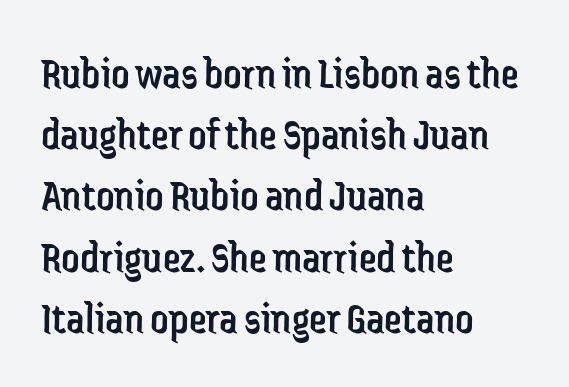
{"serif": "no", "italic": "no", "bold": "no", "weight": "regular", "width": "condensed", "stroke_contrast": "low", "x_height": "medium", "monospaced": "no", "underline": "no", "align": "left", "line_spacing": "normal", "line_spacing_ratio": 1.36, "letter_spacing": "normal", "letter_spacing_em": 0.0, "glyph_px": 45}
